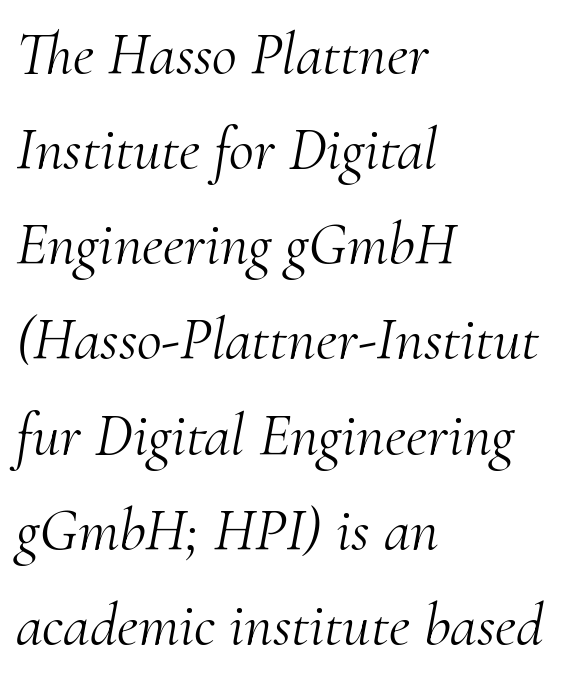
{"serif": "yes", "italic": "yes", "lean": "right", "slant_degrees": 10, "bold": "no", "weight": "light", "width": "normal", "stroke_contrast": "medium", "x_height": "small", "monospaced": "no", "underline": "no", "align": "left", "line_spacing": "normal", "line_spacing_ratio": 1.56, "letter_spacing": "normal", "letter_spacing_em": 0.0, "glyph_px": 61}
